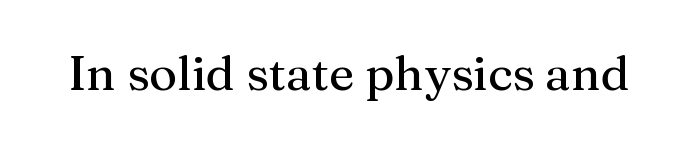
Q: Is the text italic (slanted)? A: No, it is upright.
Q: Is the typeface a serif or a sans-serif typeface? A: Serif.
Q: Is the text underlined? A: No.
Q: Is the spacing between letters normal or unusually wide? A: Normal.
Q: Width (condensed, normal, or wide)? A: Normal.
Q: Stroke contrast? A: Medium.
Q: x-height? A: Medium.
Q: Monospaced? A: No.
